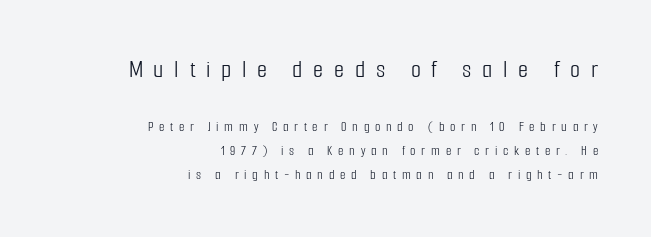
Q: Is the text bold? A: No.
Q: Is the text italic (slanted)? A: No, it is upright.
Q: Is the text underlined? A: No.
Q: How is the paragraph aligned? A: Right-aligned.
Q: Is the spacing between letters normal or unusually wide? A: Unusually wide.
Q: Is the spacing between lines tight, normal or loose? A: Normal.
Q: Which block of text is set in a larger size, the first (top) or the second (bottom)? A: The first (top) one.
